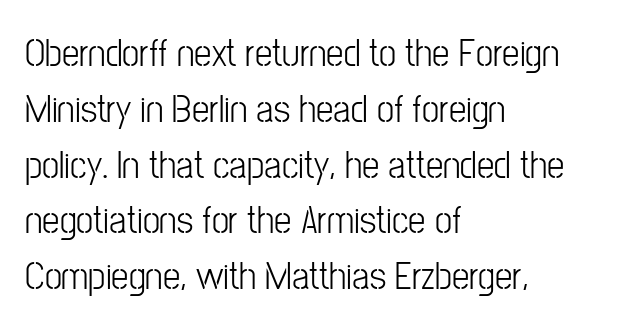
Short and long lines alike share a common starting point at left. Whoever set this chose a conventional vertical rhythm. Are there feet on the stems? There aren't — it's a sans. The letterforms sit shoulder to shoulder at normal distance. Italic: no, the glyphs are upright roman. Here the designer chose a conventional face with non-uniform glyph widths.
